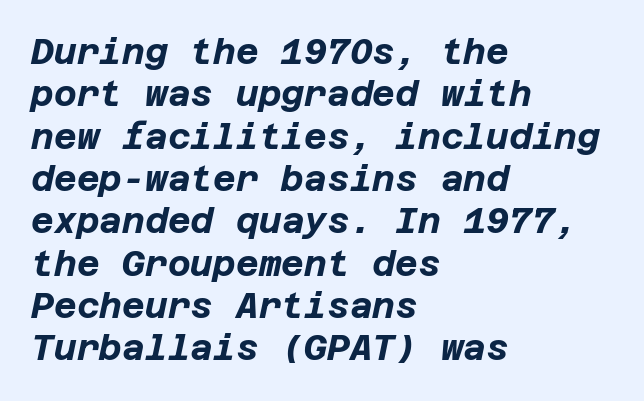
Emphasis-style slanted type is in use. Nobody touched the tracking dial on this one. The space directly below the letters is spotless. A student would call this left alignment; a typographer would say flush left, rag right. Summary of weight: heavy, a full bold.
